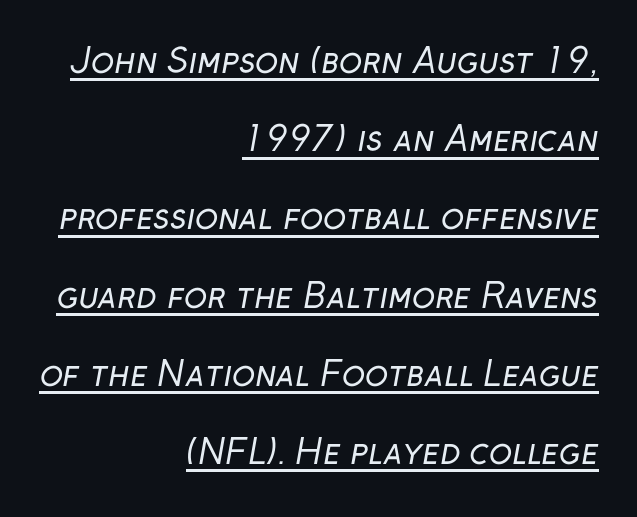
{"serif": "no", "bold": "no", "weight": "regular", "width": "normal", "stroke_contrast": "low", "x_height": "medium", "monospaced": "no", "underline": "yes", "align": "right", "line_spacing": "loose", "line_spacing_ratio": 2.3, "letter_spacing": "normal", "letter_spacing_em": 0.0, "glyph_px": 34}
